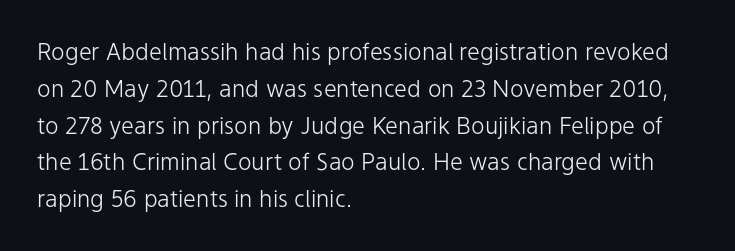
The image shows 23 px text type, upright; set left-aligned, normal line spacing (1.6x), normal letter spacing, not underlined.
